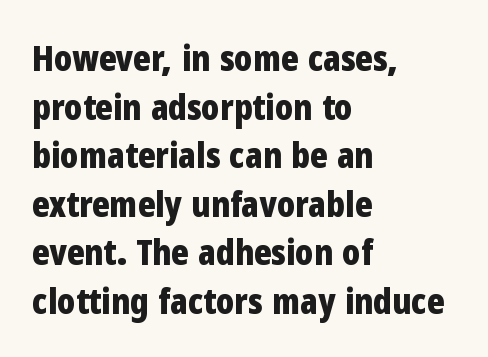
{"serif": "no", "italic": "no", "bold": "yes", "weight": "bold", "width": "condensed", "stroke_contrast": "low", "x_height": "medium", "monospaced": "no", "underline": "no", "align": "left", "line_spacing": "normal", "line_spacing_ratio": 1.35, "letter_spacing": "normal", "letter_spacing_em": 0.0, "glyph_px": 36}
